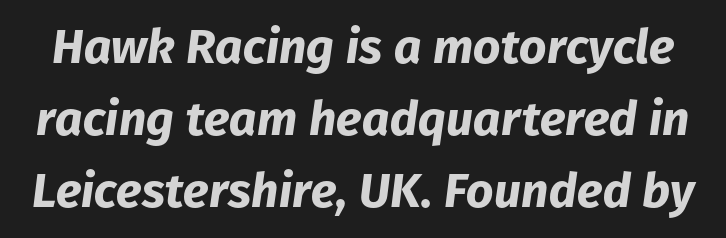
Q: Is the text bold? A: Yes.
Q: Is the text italic (slanted)? A: Yes, it leans right by about 8 degrees.
Q: Is the text underlined? A: No.
Q: Is the spacing between letters normal or unusually wide? A: Normal.
Q: Is the spacing between lines tight, normal or loose? A: Normal.
Q: Width (condensed, normal, or wide)? A: Normal.
Q: Stroke contrast? A: Low.
Q: x-height? A: Medium.
Q: Monospaced? A: No.
